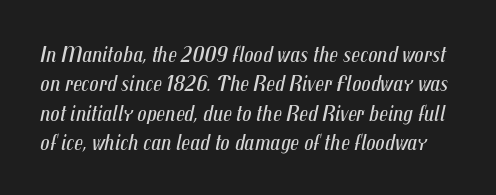
The passage shown is not bold in any degree. Decoration check: the copy has no underline. These lines were composed using italics. In terms of letterspacing, this is plain default setting. Interline gaps are of average width in this sample.
